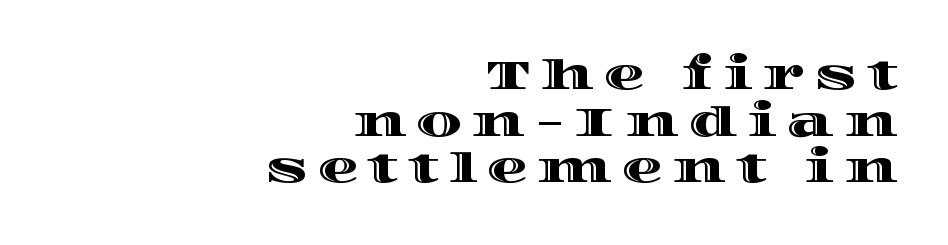
The image shows 41 px wide type, upright; set right-aligned, tight line spacing (1.14x), unusually wide letter spacing (+0.23 em), not underlined; a large x-height.
